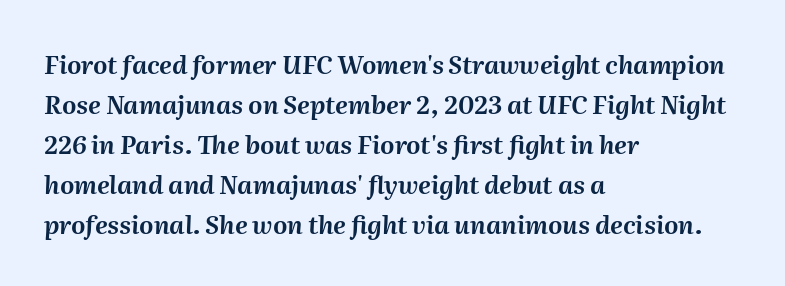
There is no visible air inserted between adjacent glyphs. The passage is arranged the way most books set body copy — flush left. Vertical spacing — default. A bare baseline throughout the passage.
